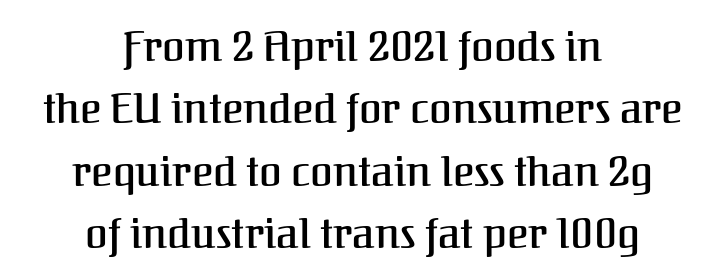
The image shows 41 px serif type, upright; set centered, normal line spacing (1.52x), normal letter spacing, not underlined; medium stroke contrast and a medium x-height.
